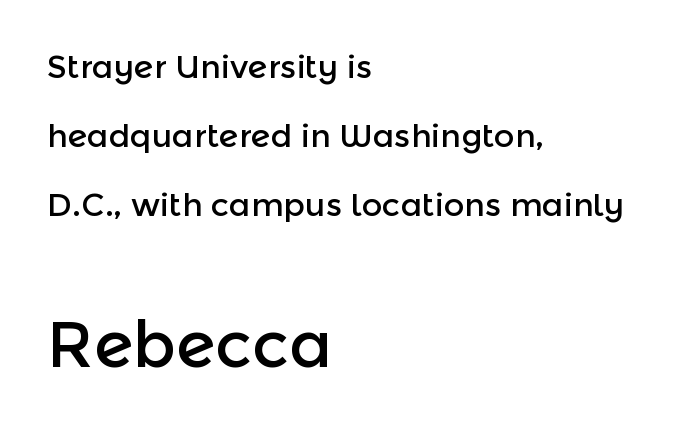
The image shows 64 px sans-serif type, upright; set left-aligned, loose line spacing (2.15x), normal letter spacing, not underlined; the second (bottom) block is 2.0x larger; a medium x-height.
